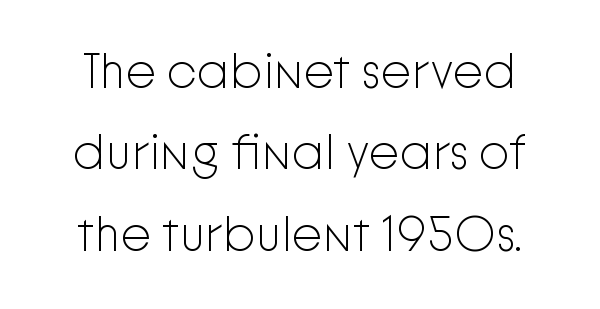
Q: Is the text bold? A: No.
Q: Is the text italic (slanted)? A: No, it is upright.
Q: Is the typeface a serif or a sans-serif typeface? A: Sans-serif.
Q: Is the text underlined? A: No.
Q: Is the spacing between letters normal or unusually wide? A: Normal.
Q: Is the spacing between lines tight, normal or loose? A: Normal.
Q: Width (condensed, normal, or wide)? A: Normal.
Q: Stroke contrast? A: Low.
Q: x-height? A: Medium.
Q: Monospaced? A: No.
